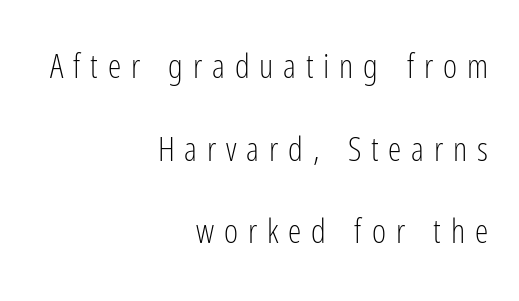
Q: Is the text bold? A: No.
Q: Is the text italic (slanted)? A: No, it is upright.
Q: Is the typeface a serif or a sans-serif typeface? A: Sans-serif.
Q: Is the text underlined? A: No.
Q: How is the paragraph aligned? A: Right-aligned.
Q: Is the spacing between letters normal or unusually wide? A: Unusually wide.
Q: Is the spacing between lines tight, normal or loose? A: Loose.
Q: Width (condensed, normal, or wide)? A: Condensed.
Q: Stroke contrast? A: Low.
Q: x-height? A: Medium.
Q: Monospaced? A: No.
